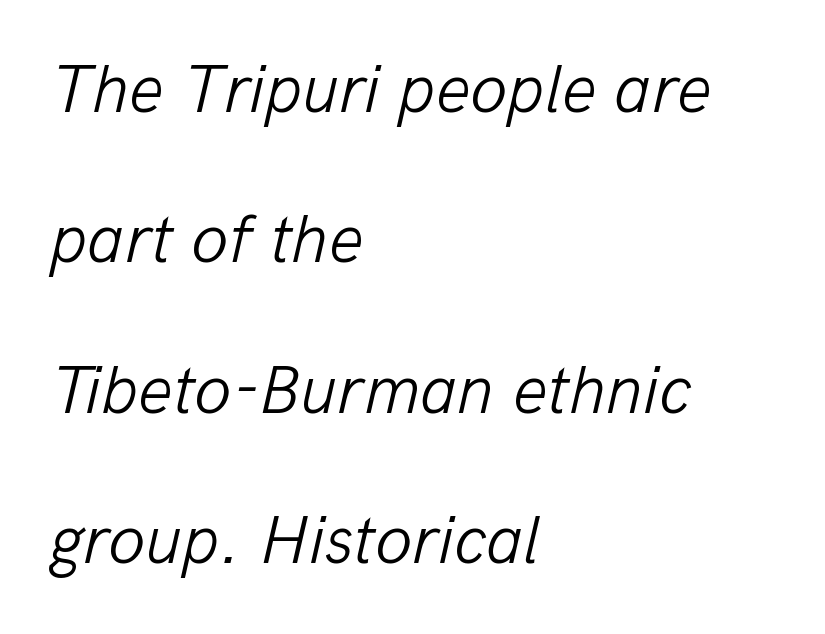
The image shows 68 px light type, italic (leaning right); set left-aligned, loose line spacing (2.21x), normal letter spacing, not underlined; low stroke contrast and a medium x-height.
